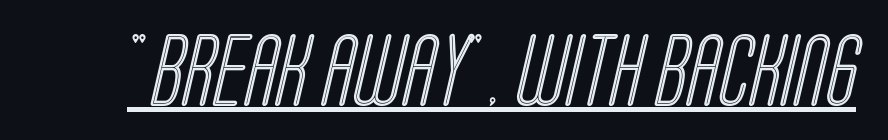
Q: Is the text underlined? A: Yes.
Q: Is the spacing between letters normal or unusually wide? A: Normal.
Q: Width (condensed, normal, or wide)? A: Condensed.
Q: x-height? A: Large.
Q: Monospaced? A: No.
